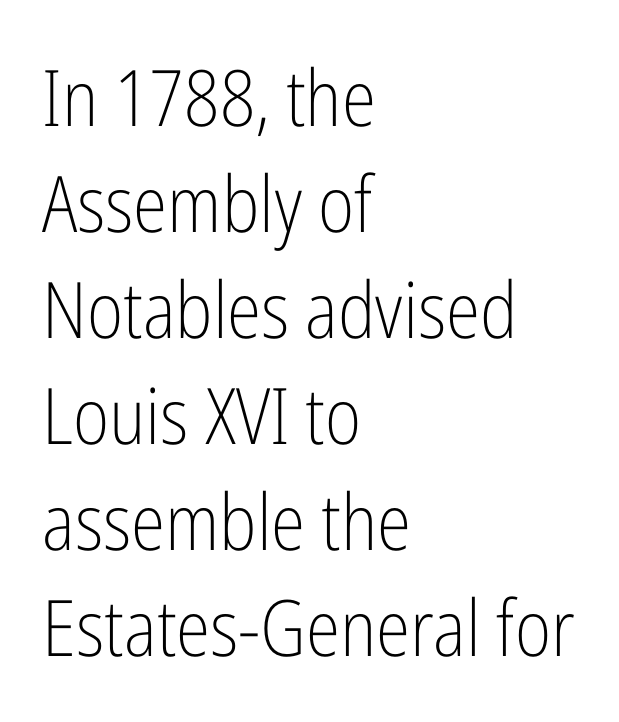
Check where the strokes stop: nothing finishes them off — pure sans. The rag falls on the right side of this text block. Type without underlining. Does the leading feel generous? No, just average. Rendered with straight, roman letterforms.
